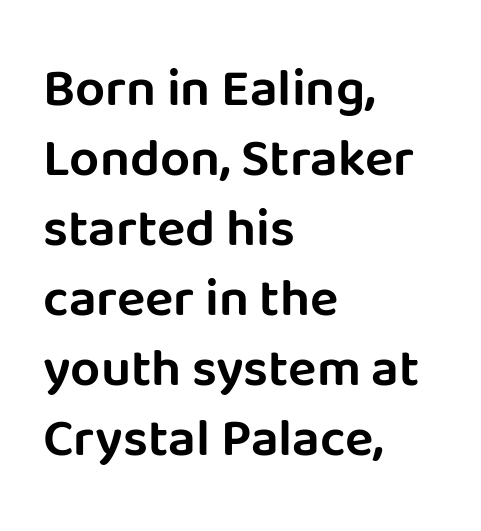
The image shows 53 px sans-serif type, upright; set left-aligned, normal line spacing (1.32x), normal letter spacing, not underlined; low stroke contrast and a large x-height.
